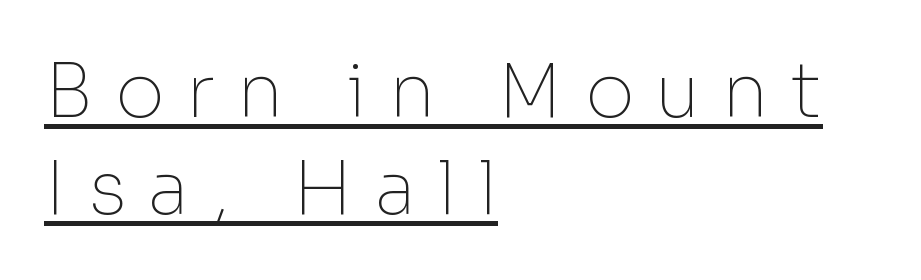
The image shows 75 px thin sans-serif type, upright; set left-aligned, normal line spacing (1.29x), unusually wide letter spacing (+0.29 em), underlined; low stroke contrast and a medium x-height.
